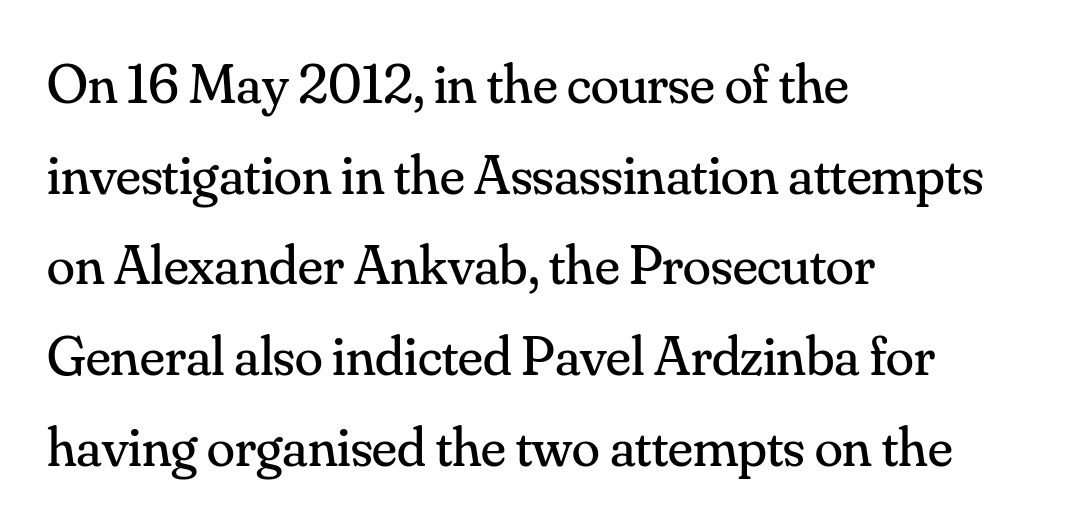
Q: Is the text bold? A: No.
Q: Is the text italic (slanted)? A: No, it is upright.
Q: Is the typeface a serif or a sans-serif typeface? A: Serif.
Q: Is the text underlined? A: No.
Q: How is the paragraph aligned? A: Left-aligned.
Q: Is the spacing between letters normal or unusually wide? A: Normal.
Q: Is the spacing between lines tight, normal or loose? A: Normal.
Q: Width (condensed, normal, or wide)? A: Normal.
Q: Stroke contrast? A: Medium.
Q: x-height? A: Small.
Q: Monospaced? A: No.
